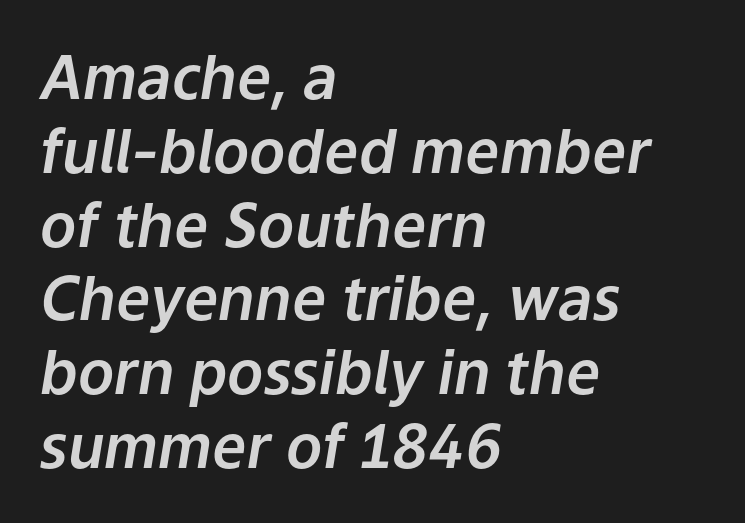
The image shows 60 px text type, italic (leaning right); set left-aligned, line spacing 1.23x, normal letter spacing, not underlined; low stroke contrast and a medium x-height.
